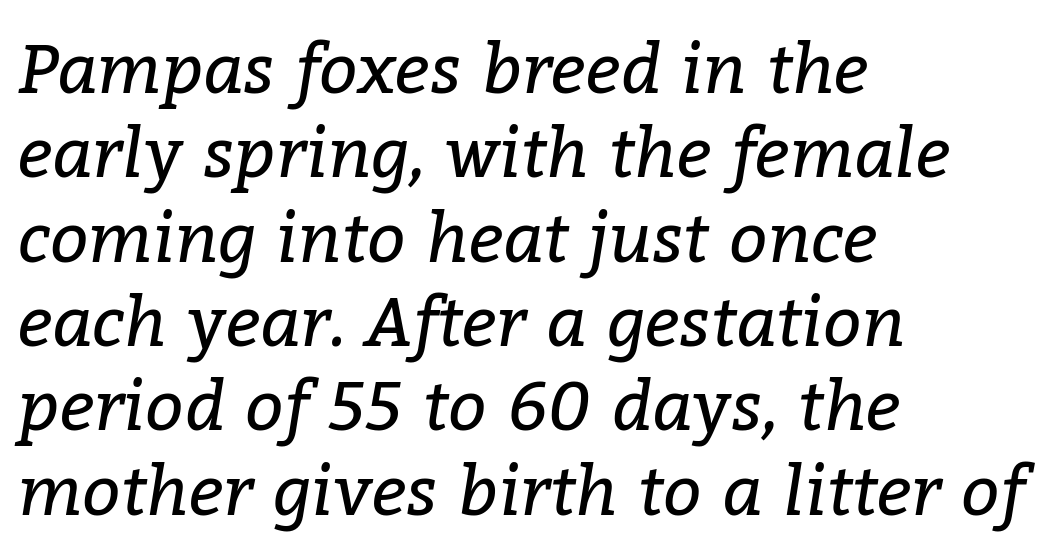
Weight class: somewhere from thin through regular. If you drew a line through each stem, it would be angled. Is the block centered? No — it sits flush against the left margin. Inter-character spacing is left at the font's built-in metrics. Classification — serif. Nobody drew a line under any word here.
